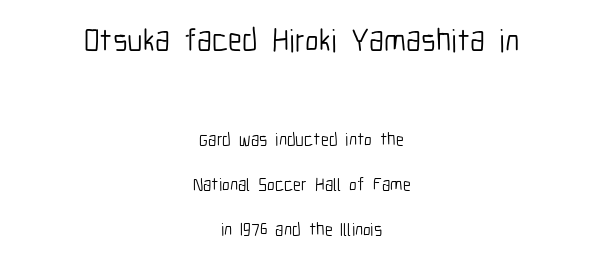
Q: Is the text bold? A: No.
Q: Is the text italic (slanted)? A: No, it is upright.
Q: Is the typeface a serif or a sans-serif typeface? A: Sans-serif.
Q: Is the text underlined? A: No.
Q: How is the paragraph aligned? A: Centered.
Q: Is the spacing between letters normal or unusually wide? A: Normal.
Q: Is the spacing between lines tight, normal or loose? A: Loose.
Q: Which block of text is set in a larger size, the first (top) or the second (bottom)? A: The first (top) one.
Q: Width (condensed, normal, or wide)? A: Condensed.
Q: Stroke contrast? A: Low.
Q: x-height? A: Medium.
Q: Monospaced? A: No.
